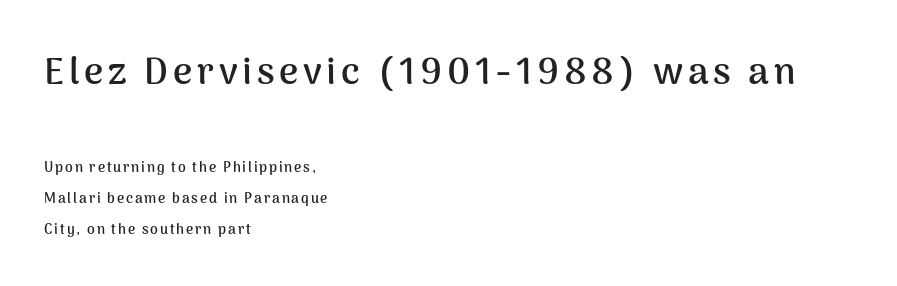
Q: Is the text bold? A: Yes.
Q: Is the text italic (slanted)? A: No, it is upright.
Q: Is the typeface a serif or a sans-serif typeface? A: Sans-serif.
Q: Is the text underlined? A: No.
Q: How is the paragraph aligned? A: Left-aligned.
Q: Is the spacing between lines tight, normal or loose? A: Loose.
Q: Which block of text is set in a larger size, the first (top) or the second (bottom)? A: The first (top) one.
Q: Width (condensed, normal, or wide)? A: Normal.
Q: Stroke contrast? A: Medium.
Q: x-height? A: Medium.
Q: Monospaced? A: No.
